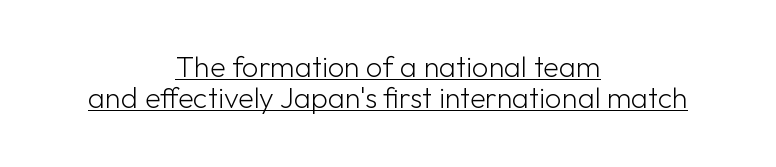
{"serif": "no", "italic": "no", "bold": "no", "weight": "light", "width": "normal", "stroke_contrast": "low", "x_height": "medium", "monospaced": "no", "underline": "yes", "align": "center", "line_spacing": "tight", "line_spacing_ratio": 1.06, "letter_spacing": "normal", "letter_spacing_em": 0.0, "glyph_px": 29}
